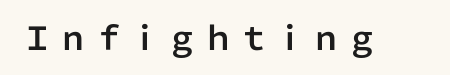
The image shows 32 px sans-serif type, upright; set not underlined; low stroke contrast and a medium x-height.
